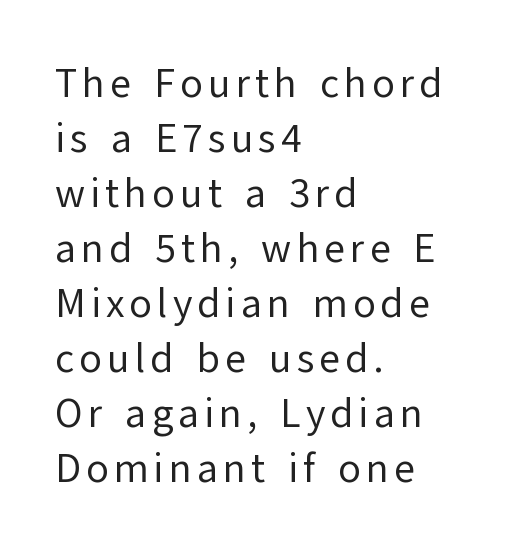
The image shows 41 px regular-weight sans-serif type, upright; set left-aligned, normal line spacing (1.34x), not underlined; low stroke contrast and a medium x-height.
